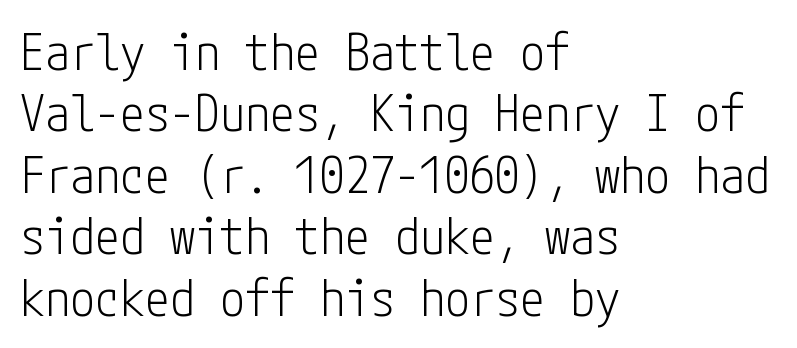
The letters carry no serifs — their stems end cleanly without finishing strokes. Tracking value appears to be zero — textbook default spacing. The specimen reads as upright at a glance. Line starts are locked; line ends wander. Summary of weight: not heavy and not bold.
